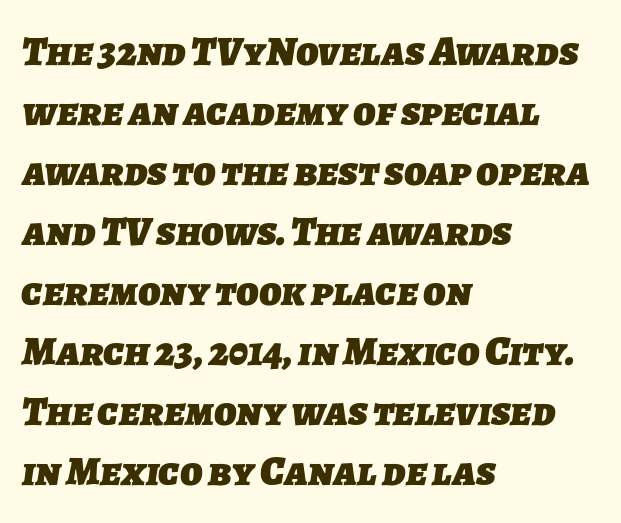
The image shows 42 px heavy sans-serif type; set left-aligned, normal line spacing (1.43x), normal letter spacing, not underlined; low stroke contrast and a medium x-height.
